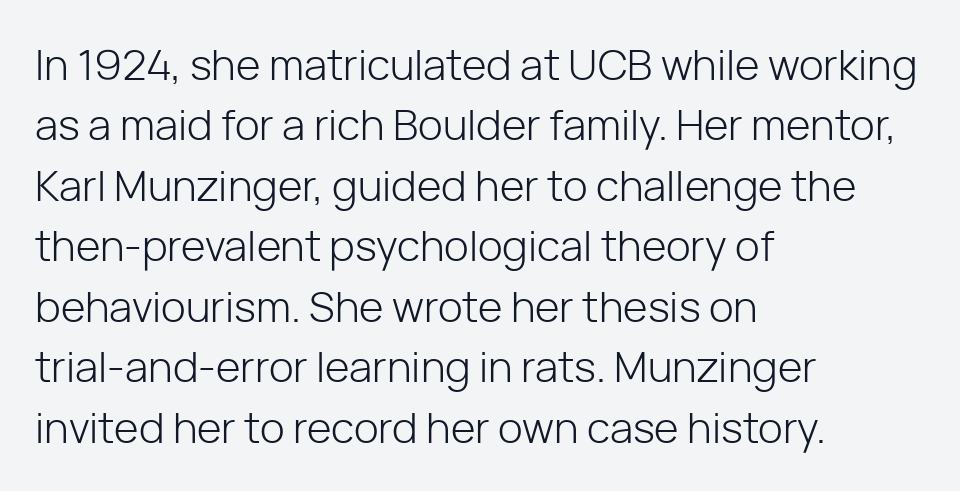
The font's upright variant was chosen for this text. This rendering uses left alignment, leaving the right contour irregular. Vertically, the passage feels balanced, rows spaced as you'd expect. The rendering keeps characters at their native spacing. This is not heavy type; no bold has been used.
